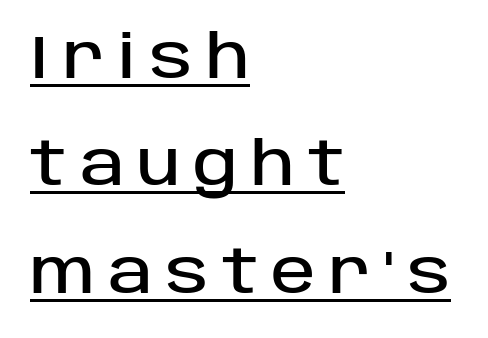
{"serif": "no", "italic": "no", "width": "normal", "stroke_contrast": "low", "x_height": "large", "monospaced": "no", "underline": "yes", "align": "left", "line_spacing_ratio": 1.79, "letter_spacing": "wide", "letter_spacing_em": 0.22, "glyph_px": 60}
